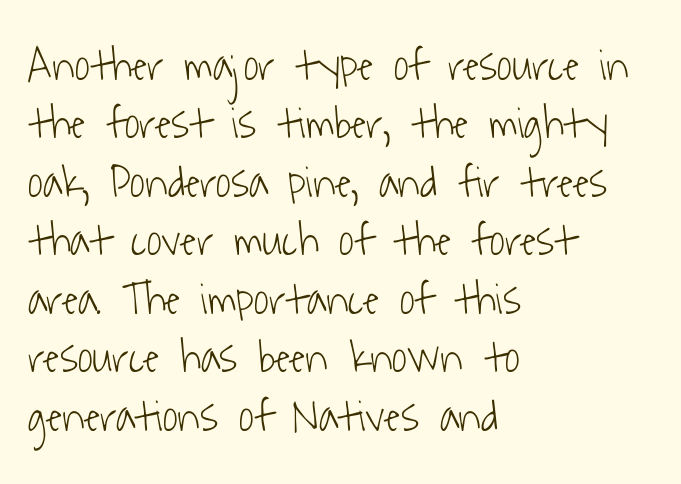
{"serif": "no", "bold": "no", "weight": "light", "width": "condensed", "stroke_contrast": "low", "x_height": "medium", "monospaced": "no", "underline": "no", "align": "left", "line_spacing": "normal", "line_spacing_ratio": 1.27, "letter_spacing": "normal", "letter_spacing_em": 0.0, "glyph_px": 46}
